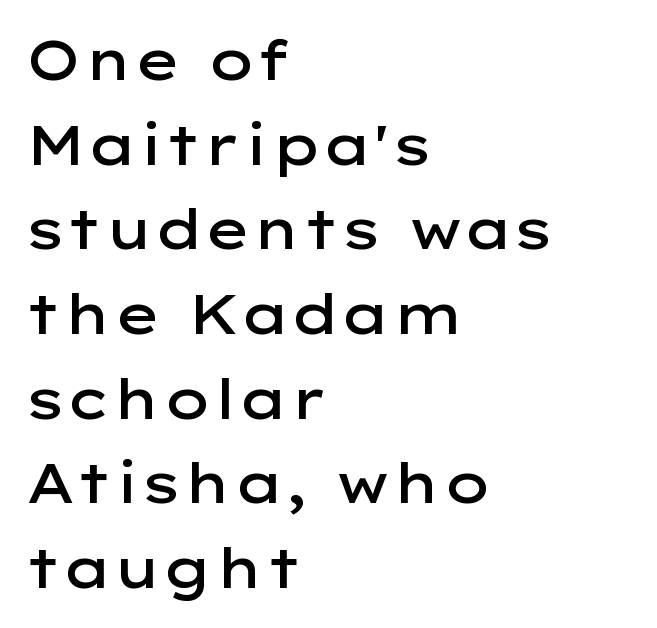
Q: Is the text bold? A: Semi-bold.
Q: Is the text italic (slanted)? A: No, it is upright.
Q: Is the typeface a serif or a sans-serif typeface? A: Sans-serif.
Q: Is the text underlined? A: No.
Q: How is the paragraph aligned? A: Left-aligned.
Q: Is the spacing between letters normal or unusually wide? A: Normal.
Q: Is the spacing between lines tight, normal or loose? A: Normal.
Q: Width (condensed, normal, or wide)? A: Wide.
Q: Stroke contrast? A: Low.
Q: x-height? A: Medium.
Q: Monospaced? A: No.
